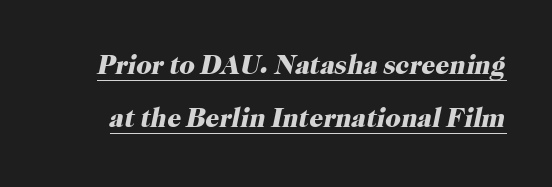
{"italic": "yes", "lean": "right", "slant_degrees": 12, "bold": "yes", "underline": "yes", "line_spacing": "loose", "line_spacing_ratio": 1.96, "letter_spacing": "normal", "letter_spacing_em": 0.0, "glyph_px": 27}
